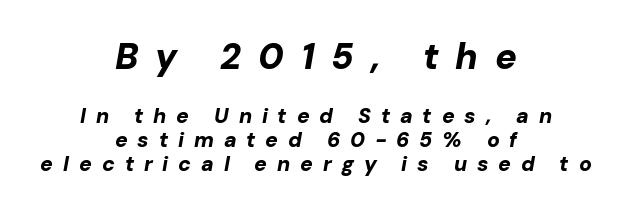
The image shows 36 px bold type, italic (leaning right); set centered, tight line spacing (1.13x), unusually wide letter spacing (+0.47 em), not underlined; the first (top) block is 1.71x larger; low stroke contrast and a medium x-height.
